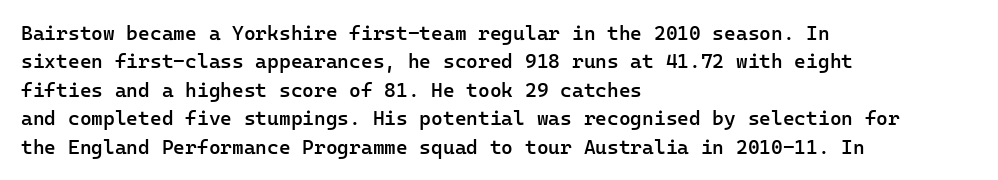
The strokes are fattened partway — semibold, not bold. The typesetter chose a ragged-right arrangement here. The letters sit at their default tracking, neither squeezed nor spread. If you measured baseline to baseline, you'd find a middling distance. The font's upright variant was chosen for this text.
